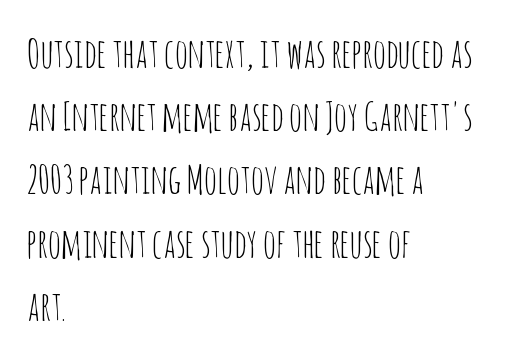
Is the type heavy? It reads as light-to-regular instead. The line texture is even and compact thanks to regular tracking. Character widths vary here, with narrow letters taking less room than wide ones. The lines are quadded left. In terms of leading, this rendering sits right in the middle.
